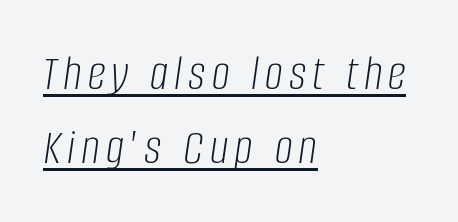
Emphasis-style slanted type is in use. Horizontal alignment here is leftward, the default for most running prose. A rule runs beneath these lines of type. Is this a fixed-width face? No — the glyphs have proportional, varying widths. Horizontal bands of white between lines are of average thickness.
